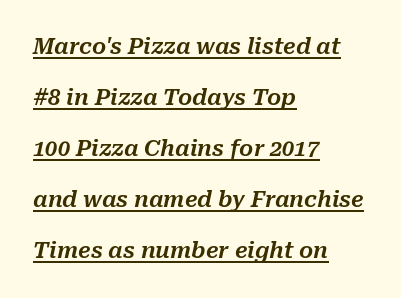
Q: Is the text italic (slanted)? A: Yes, it leans right by about 10 degrees.
Q: Is the text underlined? A: Yes.
Q: How is the paragraph aligned? A: Left-aligned.
Q: Is the spacing between letters normal or unusually wide? A: Normal.
Q: Is the spacing between lines tight, normal or loose? A: Loose.
